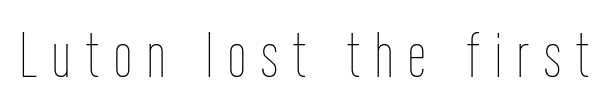
The image shows 64 px thin, condensed type, upright; set unusually wide letter spacing (+0.24 em), not underlined; low stroke contrast and a medium x-height.
